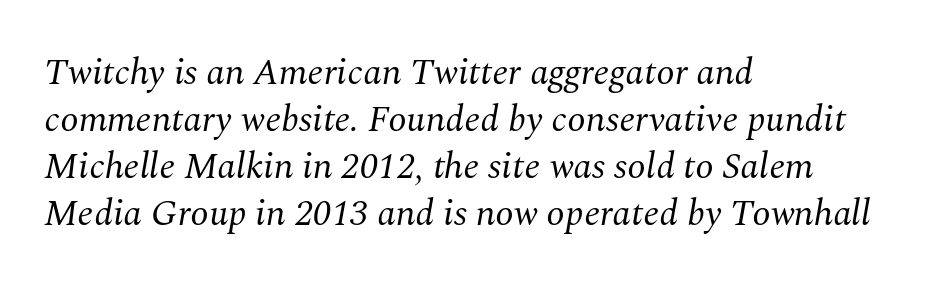
{"serif": "yes", "italic": "yes", "lean": "right", "slant_degrees": 10, "bold": "no", "weight": "regular", "width": "normal", "stroke_contrast": "medium", "x_height": "medium", "monospaced": "no", "underline": "no", "align": "left", "line_spacing": "normal", "line_spacing_ratio": 1.27, "letter_spacing": "normal", "letter_spacing_em": 0.0, "glyph_px": 37}
